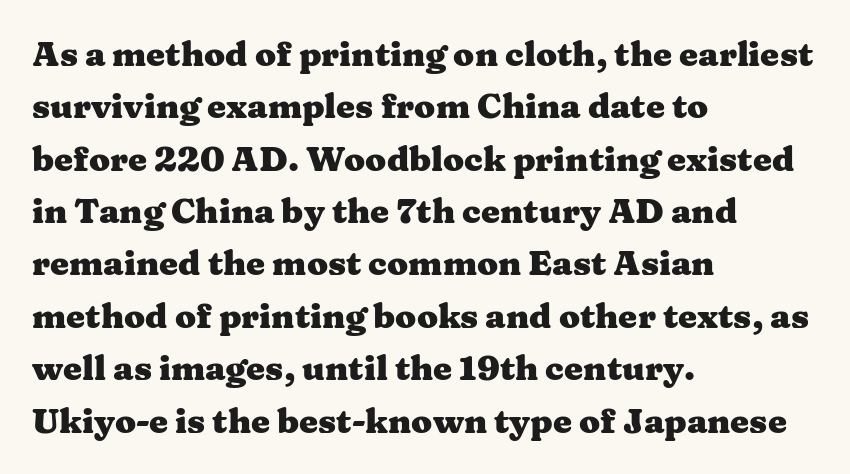
The image shows 34 px heavy, wide serif type, upright; set left-aligned, normal line spacing (1.54x), normal letter spacing, not underlined; medium stroke contrast and a medium x-height.
